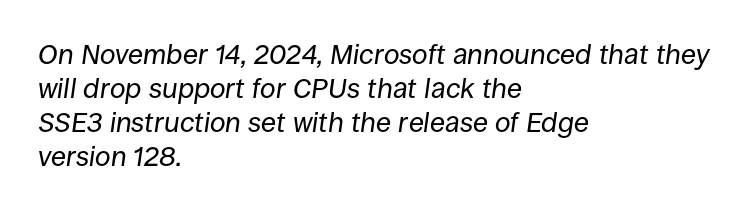
Glance below the letters and you will spot only blank space. The compositor pushed each line to the left boundary. The line texture is even and compact thanks to regular tracking. The weight tops out at a normal text grade.
